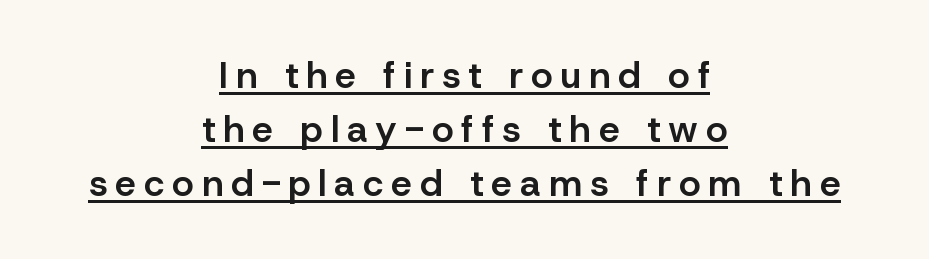
The image shows 37 px semibold sans-serif type, upright; set centered, normal line spacing (1.46x), unusually wide letter spacing (+0.22 em), underlined; low stroke contrast and a medium x-height.
